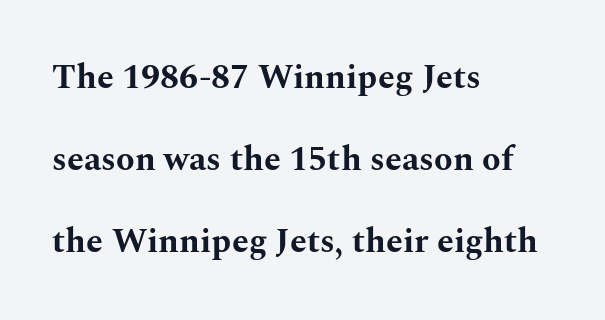
The image shows 34 px bold, wide serif type, upright; set left-aligned, loose line spacing (2.41x), normal letter spacing, not underlined; medium stroke contrast and a medium x-height.
